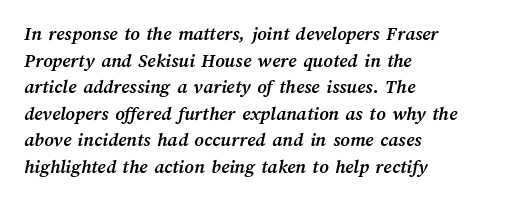
{"bold": "yes", "underline": "no", "align": "left", "line_spacing": "normal", "line_spacing_ratio": 1.33, "letter_spacing": "normal", "letter_spacing_em": 0.0, "glyph_px": 20}
